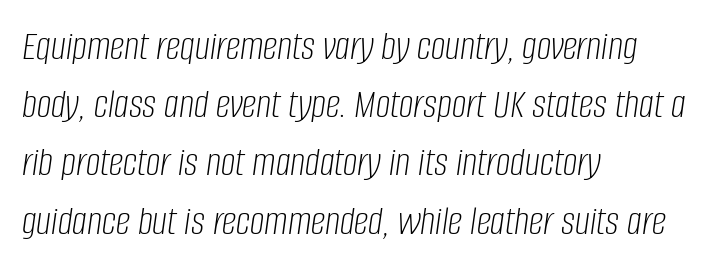
Stem width sits at or under what a default text font uses. There is no visible air inserted between adjacent glyphs. Decoration check: the copy has no underline. Notice how the passage keeps a crisp vertical edge on the left only. Does the lettering tilt? It does — this is italic. You could not count columns in this text — the font is proportionally spaced.
